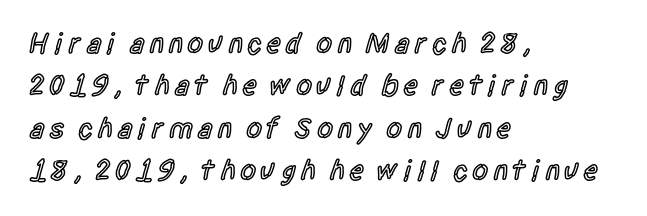
The image shows 29 px semibold, condensed sans-serif type; set left-aligned, normal line spacing (1.46x), not underlined; a large x-height.
